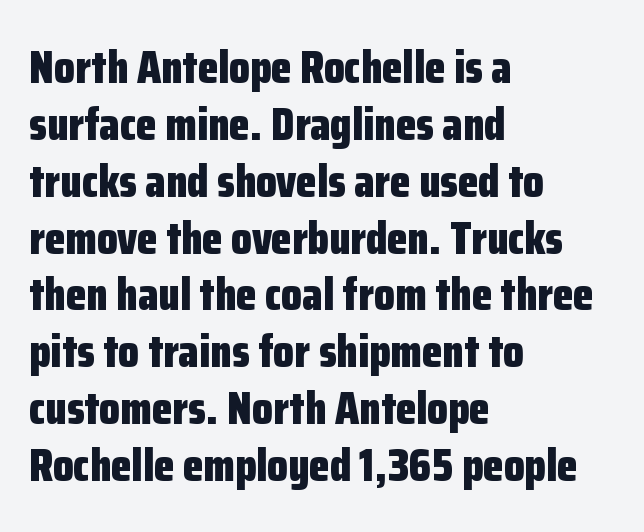
The image shows 47 px bold, condensed sans-serif type, upright; set left-aligned, line spacing 1.21x, normal letter spacing, not underlined; low stroke contrast and a medium x-height.
